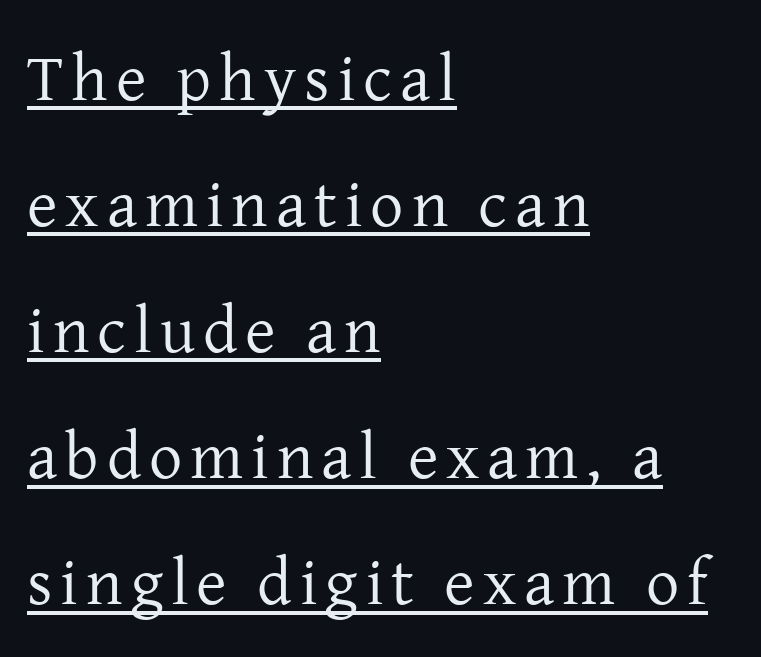
Q: Is the text bold? A: No.
Q: Is the text italic (slanted)? A: No, it is upright.
Q: Is the typeface a serif or a sans-serif typeface? A: Serif.
Q: Is the text underlined? A: Yes.
Q: How is the paragraph aligned? A: Left-aligned.
Q: Is the spacing between lines tight, normal or loose? A: Loose.
Q: Width (condensed, normal, or wide)? A: Normal.
Q: Stroke contrast? A: Low.
Q: x-height? A: Medium.
Q: Monospaced? A: No.
